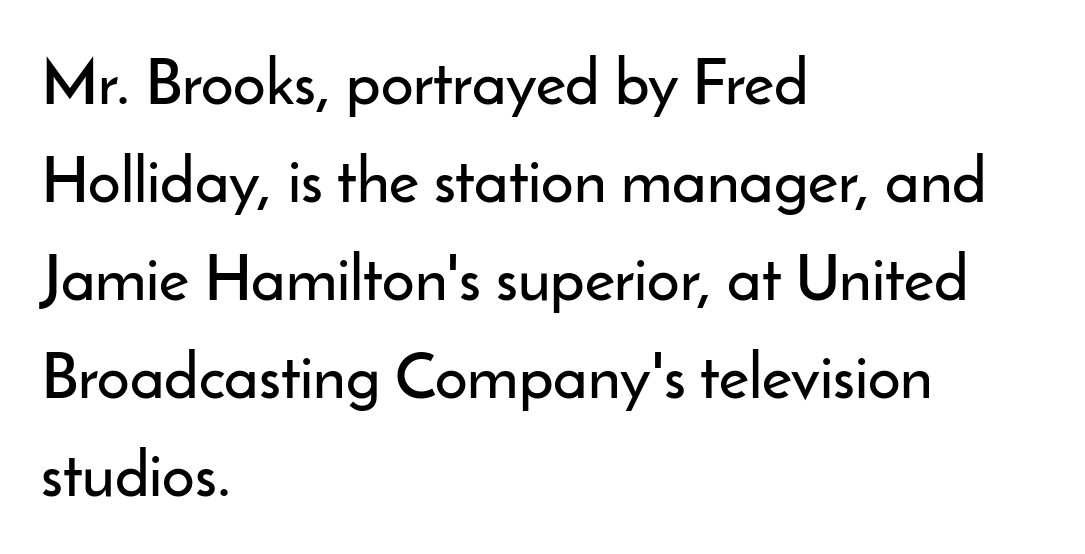
The image shows 64 px sans-serif type, upright; set left-aligned, normal line spacing (1.53x), normal letter spacing, not underlined; low stroke contrast and a small x-height.
